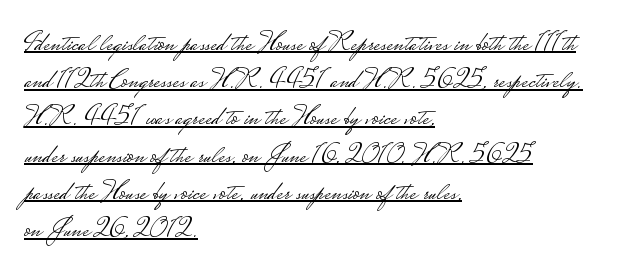
Q: Is the text bold? A: No.
Q: Is the text italic (slanted)? A: Yes.
Q: Is the typeface a serif or a sans-serif typeface? A: Sans-serif.
Q: Is the text underlined? A: Yes.
Q: How is the paragraph aligned? A: Left-aligned.
Q: Is the spacing between letters normal or unusually wide? A: Normal.
Q: Is the spacing between lines tight, normal or loose? A: Normal.
Q: Width (condensed, normal, or wide)? A: Wide.
Q: Stroke contrast? A: Low.
Q: Monospaced? A: No.
